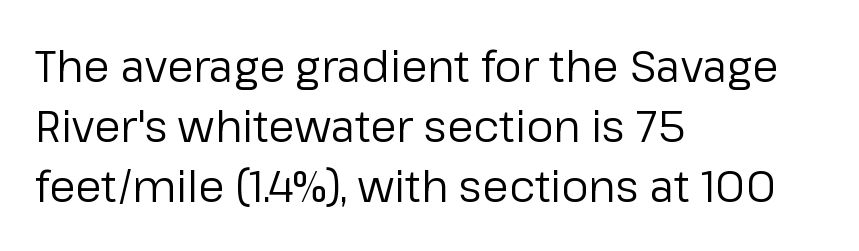
Underlining? Definitely not there. The tracking reads as untouched default to a designer's eye. Whoever set this chose a conventional vertical rhythm. The specimen reads as upright at a glance. The text was rendered using a sans face with plain stroke endings. The lines are quadded left.
